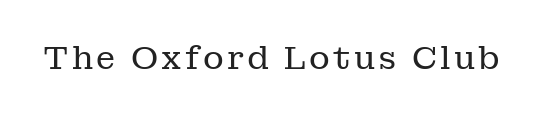
The image shows 32 px regular-weight serif type, upright; set not underlined; low stroke contrast and a medium x-height.
